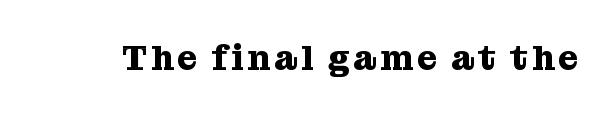
Q: Is the text bold? A: Yes.
Q: Is the text italic (slanted)? A: No, it is upright.
Q: Is the typeface a serif or a sans-serif typeface? A: Serif.
Q: Is the text underlined? A: No.
Q: Width (condensed, normal, or wide)? A: Normal.
Q: Stroke contrast? A: Medium.
Q: x-height? A: Medium.
Q: Monospaced? A: No.
